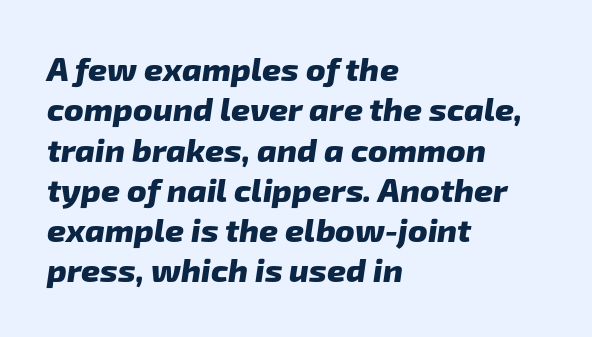
The image shows 33 px heavy sans-serif type; set left-aligned, line spacing 1.22x, normal letter spacing, not underlined; low stroke contrast and a medium x-height.
